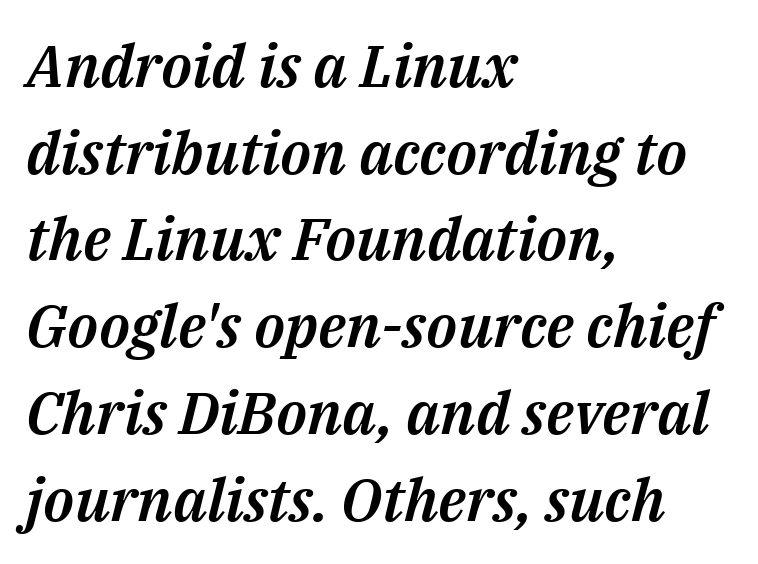
Q: Is the text italic (slanted)? A: Yes, it leans right by about 14 degrees.
Q: Is the text underlined? A: No.
Q: How is the paragraph aligned? A: Left-aligned.
Q: Is the spacing between letters normal or unusually wide? A: Normal.
Q: Is the spacing between lines tight, normal or loose? A: Normal.
Q: Width (condensed, normal, or wide)? A: Normal.
Q: Stroke contrast? A: Medium.
Q: x-height? A: Medium.
Q: Monospaced? A: No.
